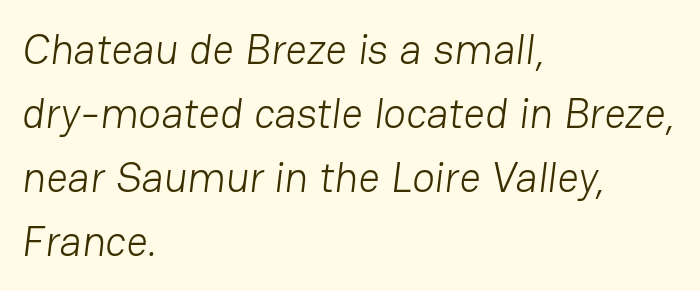
{"serif": "no", "bold": "no", "weight": "light", "width": "normal", "stroke_contrast": "low", "x_height": "medium", "monospaced": "no", "underline": "no", "align": "left", "line_spacing": "normal", "line_spacing_ratio": 1.52, "letter_spacing": "normal", "letter_spacing_em": 0.0, "glyph_px": 42}
